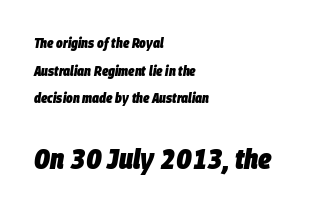
Q: Is the text bold? A: Yes.
Q: Is the text italic (slanted)? A: Yes, it leans right by about 9 degrees.
Q: Is the text underlined? A: No.
Q: How is the paragraph aligned? A: Left-aligned.
Q: Is the spacing between letters normal or unusually wide? A: Normal.
Q: Is the spacing between lines tight, normal or loose? A: Loose.
Q: Which block of text is set in a larger size, the first (top) or the second (bottom)? A: The second (bottom) one.
Q: Width (condensed, normal, or wide)? A: Condensed.
Q: Stroke contrast? A: Low.
Q: x-height? A: Large.
Q: Monospaced? A: No.
